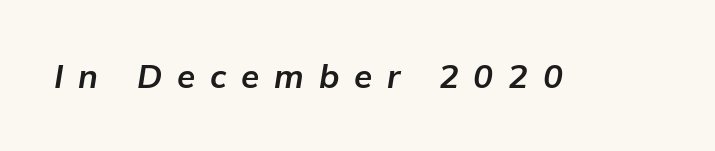
Q: Is the text bold? A: Yes.
Q: Is the text italic (slanted)? A: Yes, it leans right by about 9 degrees.
Q: Is the text underlined? A: No.
Q: Is the spacing between letters normal or unusually wide? A: Unusually wide.
Q: Width (condensed, normal, or wide)? A: Normal.
Q: Stroke contrast? A: Low.
Q: x-height? A: Medium.
Q: Monospaced? A: No.
